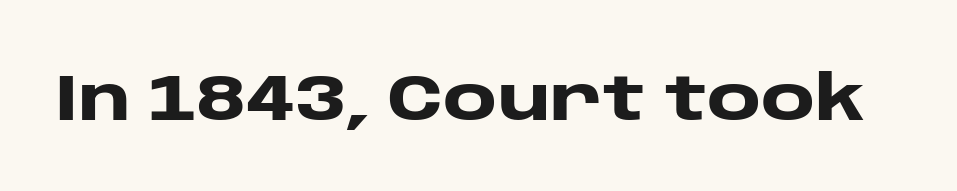
This sample uses a sans-serif face. This is roman type, the default non-slanted kind. In terms of letterspacing, this is plain default setting. How heavy is the stroke? Heavy — this is a bold. A clean baseline with only descenders dipping below it.
